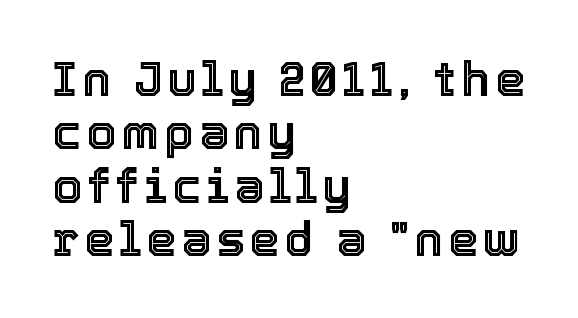
Q: Is the text italic (slanted)? A: No, it is upright.
Q: Is the text underlined? A: No.
Q: How is the paragraph aligned? A: Left-aligned.
Q: Is the spacing between lines tight, normal or loose? A: Tight.
Q: Width (condensed, normal, or wide)? A: Normal.
Q: x-height? A: Medium.
Q: Monospaced? A: No.
